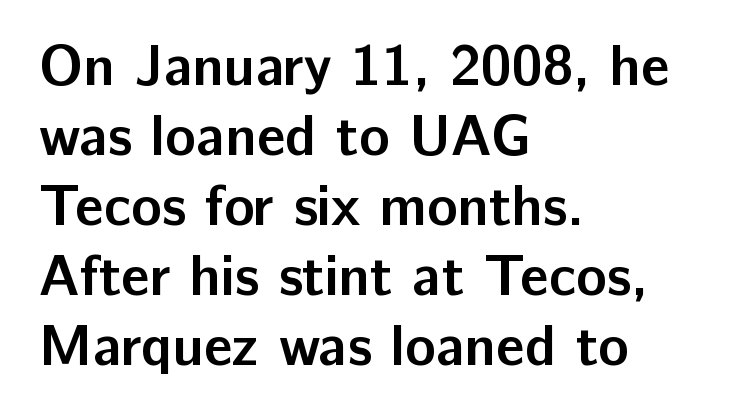
{"serif": "no", "italic": "no", "bold": "yes", "weight": "semibold", "width": "normal", "stroke_contrast": "low", "x_height": "medium", "monospaced": "no", "underline": "no", "align": "left", "line_spacing_ratio": 1.23, "letter_spacing": "normal", "letter_spacing_em": 0.0, "glyph_px": 57}
